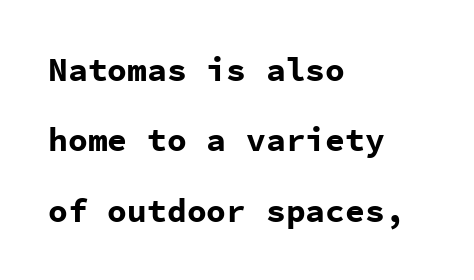
The image shows 33 px bold sans-serif type, upright, monospaced; set left-aligned, loose line spacing (2.13x), normal letter spacing, not underlined; low stroke contrast and a medium x-height.
